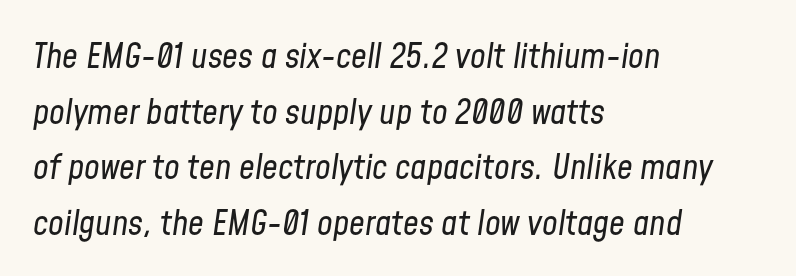
{"italic": "yes", "lean": "right", "slant_degrees": 8, "bold": "no", "weight": "regular", "width": "condensed", "stroke_contrast": "low", "x_height": "medium", "monospaced": "no", "underline": "no", "align": "left", "line_spacing": "normal", "line_spacing_ratio": 1.59, "letter_spacing": "normal", "letter_spacing_em": 0.0, "glyph_px": 35}
